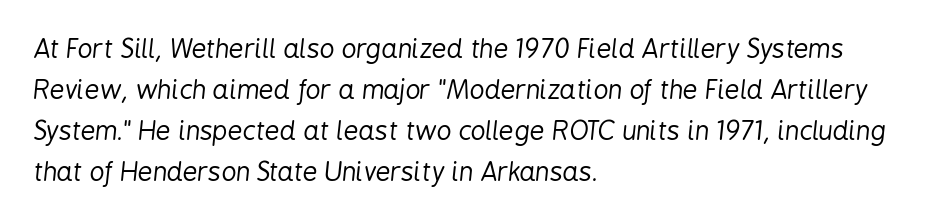
{"italic": "yes", "lean": "right", "slant_degrees": 6, "bold": "no", "underline": "no", "align": "left", "line_spacing": "normal", "line_spacing_ratio": 1.58, "letter_spacing": "normal", "letter_spacing_em": 0.0, "glyph_px": 26}
